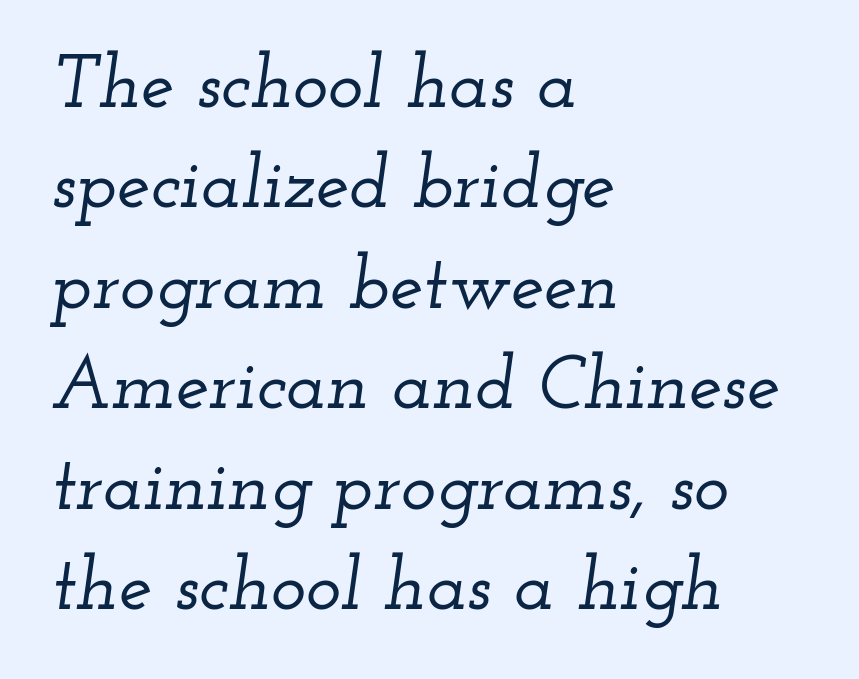
The line texture is even and compact thanks to regular tracking. The rendering anchors every line to the left-hand side. Character widths vary here, with narrow letters taking less room than wide ones. Rows of type keep a routine distance in the vertical direction. The characters display serif detailing at their extremities.
